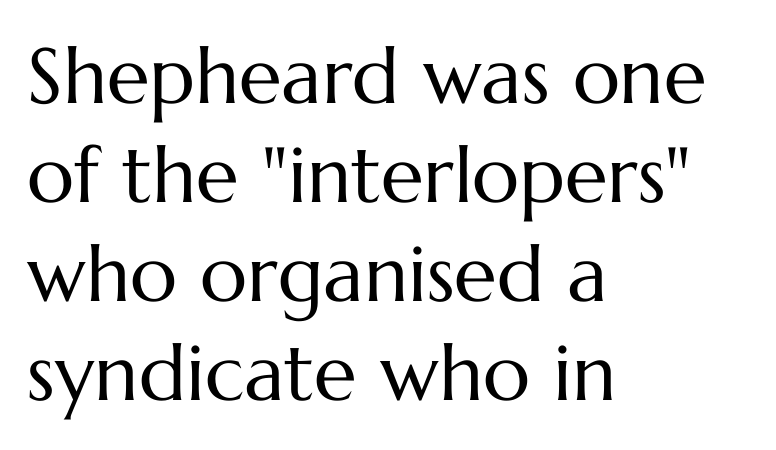
Q: Is the text bold? A: No.
Q: Is the text italic (slanted)? A: No, it is upright.
Q: Is the text underlined? A: No.
Q: How is the paragraph aligned? A: Left-aligned.
Q: Is the spacing between letters normal or unusually wide? A: Normal.
Q: Is the spacing between lines tight, normal or loose? A: Normal.
Q: Width (condensed, normal, or wide)? A: Normal.
Q: Stroke contrast? A: Medium.
Q: x-height? A: Medium.
Q: Monospaced? A: No.
